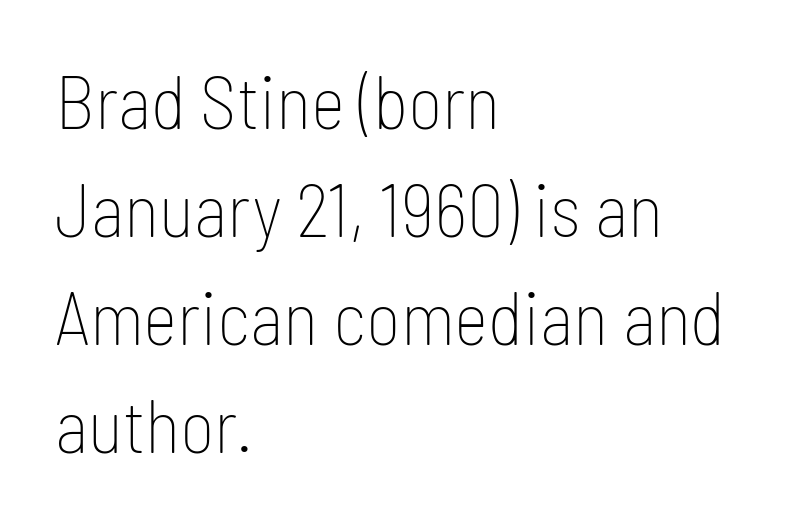
The image shows 74 px thin, condensed sans-serif type, upright; set left-aligned, normal line spacing (1.46x), normal letter spacing, not underlined; low stroke contrast and a medium x-height.
